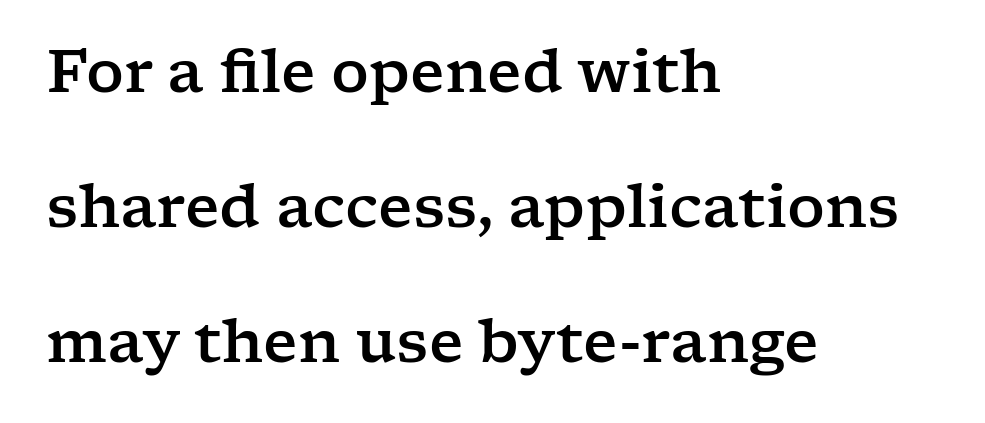
Q: Is the text italic (slanted)? A: No, it is upright.
Q: Is the typeface a serif or a sans-serif typeface? A: Serif.
Q: Is the text underlined? A: No.
Q: How is the paragraph aligned? A: Left-aligned.
Q: Is the spacing between letters normal or unusually wide? A: Normal.
Q: Is the spacing between lines tight, normal or loose? A: Loose.
Q: Width (condensed, normal, or wide)? A: Wide.
Q: Stroke contrast? A: Low.
Q: x-height? A: Medium.
Q: Monospaced? A: No.
